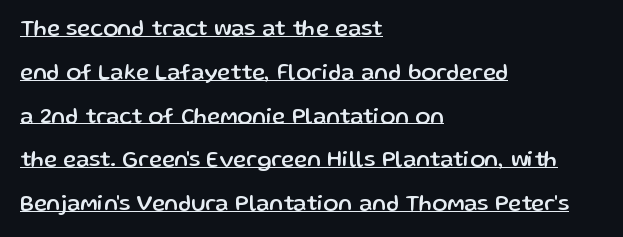
Q: Is the text italic (slanted)? A: No, it is upright.
Q: Is the text underlined? A: Yes.
Q: How is the paragraph aligned? A: Left-aligned.
Q: Is the spacing between letters normal or unusually wide? A: Normal.
Q: Is the spacing between lines tight, normal or loose? A: Loose.
